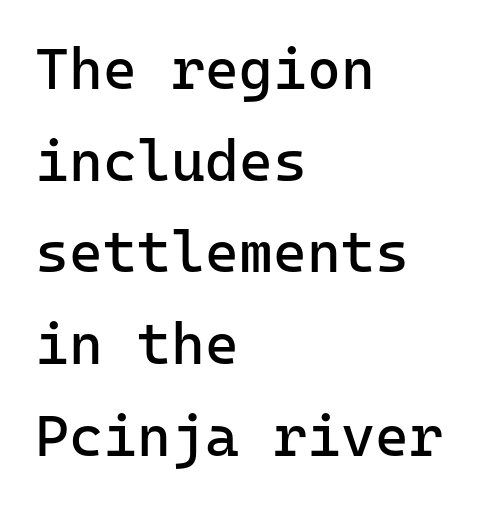
Descender tails drop into unmarked territory. I'd call this a sans setting — the letters go barefoot. Observe the ordinary spacing: letters are neighbours, not strangers. These lines are rendered in a fixed-pitch font. Is this a heavy cut? Hardly; it is regular or lighter.
